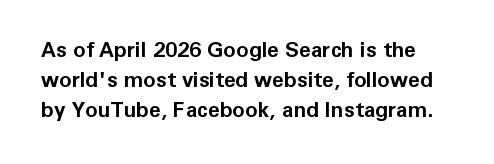
{"italic": "no", "bold": "yes", "underline": "no", "line_spacing": "normal", "line_spacing_ratio": 1.44, "letter_spacing": "normal", "letter_spacing_em": 0.0, "glyph_px": 21}
